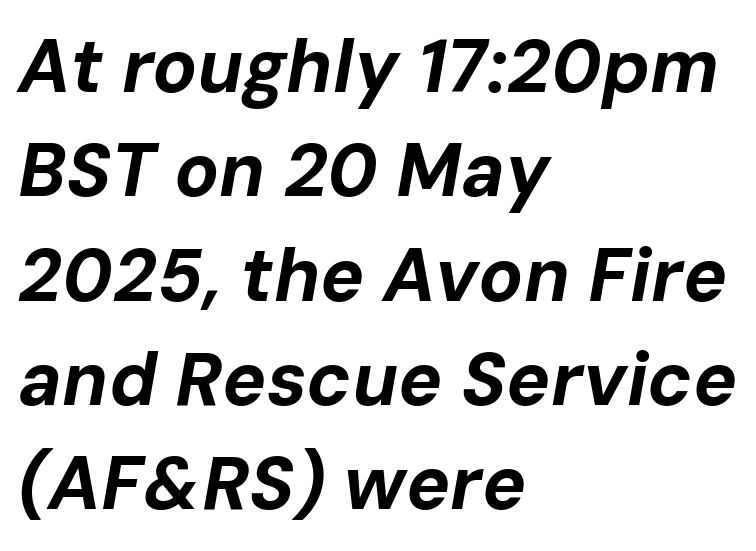
Q: Is the text bold? A: Yes.
Q: Is the text italic (slanted)? A: Yes, it leans right by about 10 degrees.
Q: Is the text underlined? A: No.
Q: How is the paragraph aligned? A: Left-aligned.
Q: Is the spacing between letters normal or unusually wide? A: Normal.
Q: Is the spacing between lines tight, normal or loose? A: Normal.
Q: Width (condensed, normal, or wide)? A: Normal.
Q: Stroke contrast? A: Low.
Q: x-height? A: Medium.
Q: Monospaced? A: No.
